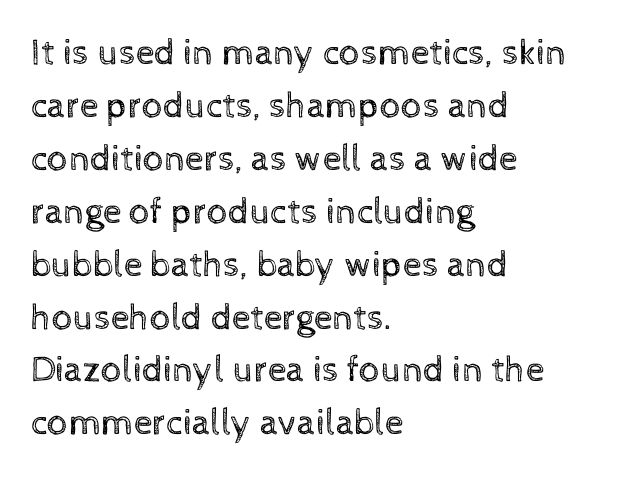
The image shows 37 px regular-weight type, upright; set left-aligned, normal line spacing (1.43x), normal letter spacing, not underlined; a medium x-height.
